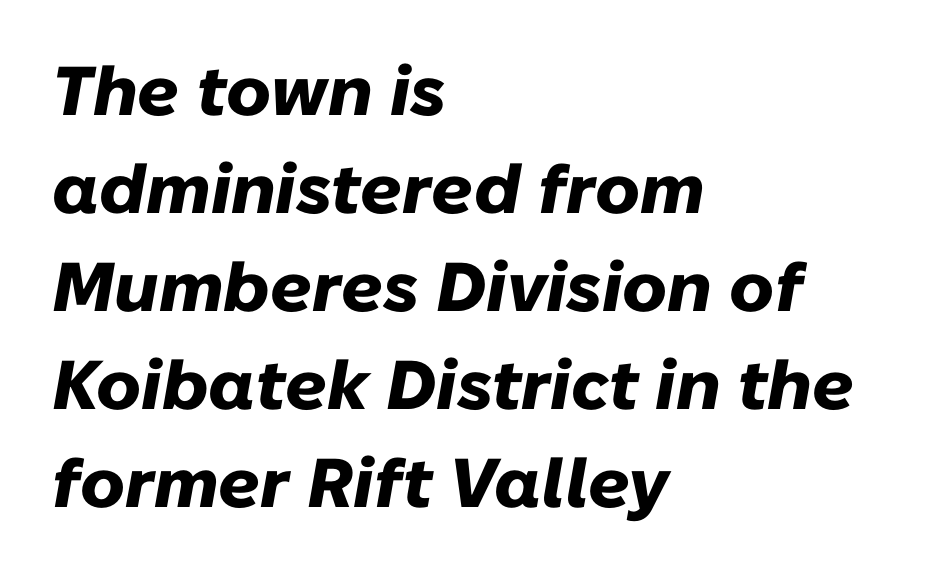
Q: Is the text bold? A: Yes.
Q: Is the text italic (slanted)? A: Yes, it leans right by about 10 degrees.
Q: Is the text underlined? A: No.
Q: How is the paragraph aligned? A: Left-aligned.
Q: Is the spacing between letters normal or unusually wide? A: Normal.
Q: Is the spacing between lines tight, normal or loose? A: Normal.
Q: Width (condensed, normal, or wide)? A: Normal.
Q: Stroke contrast? A: Low.
Q: x-height? A: Medium.
Q: Monospaced? A: No.
